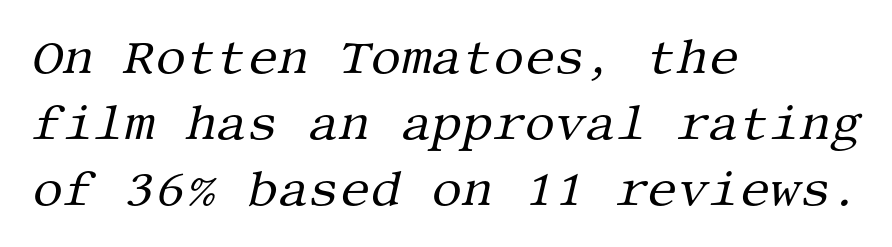
Between one letter and the next there's only the usual sliver of space. Words float on clear page, feet unadorned. A typesetter would call this leading conventional body-copy spacing. Check where the strokes stop: tiny serifs finish them off. This reads as an unemphasized weight, regular at the heaviest.
